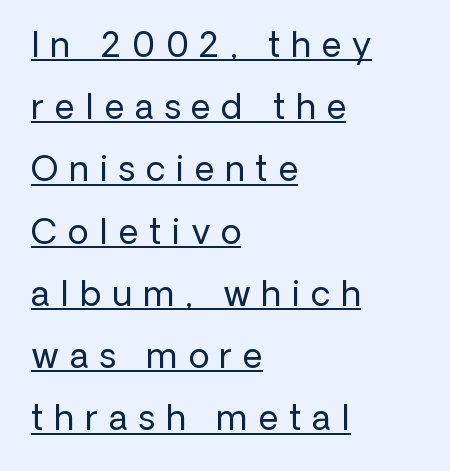
Glyph-to-glyph distance is far greater than everyday printed text. The rendering uses natural spacing where letterforms have individual widths. Does a line run under the words? Yes, clearly. Are there feet on the stems? There aren't — it's a sans. Layout note: lines flush left.
